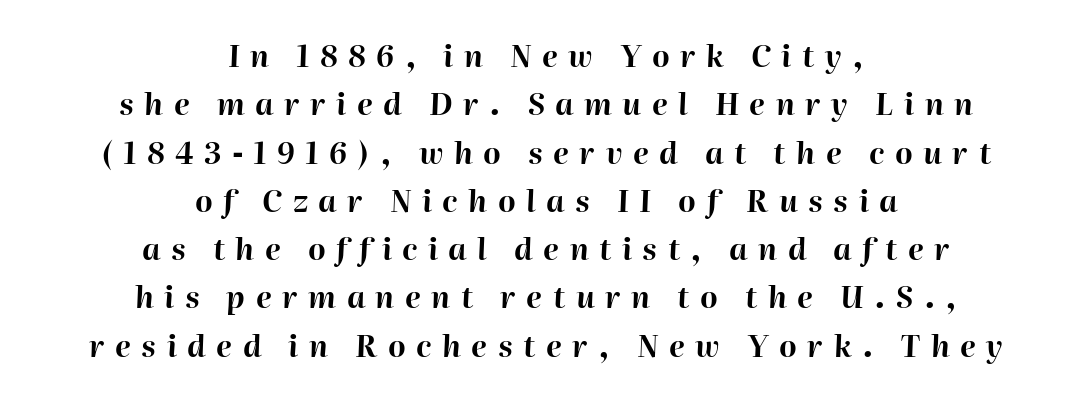
Q: Is the text bold? A: Yes.
Q: Is the text italic (slanted)? A: Yes, it leans right by about 2 degrees.
Q: Is the text underlined? A: No.
Q: How is the paragraph aligned? A: Centered.
Q: Is the spacing between letters normal or unusually wide? A: Unusually wide.
Q: Is the spacing between lines tight, normal or loose? A: Normal.
Q: Width (condensed, normal, or wide)? A: Normal.
Q: Stroke contrast? A: High.
Q: x-height? A: Medium.
Q: Monospaced? A: No.
